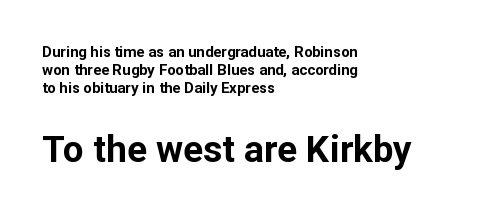
What stands out about the letter spacing? Nothing — it is the standard amount. This is heavy type, rendered in bold. Character widths vary here, with narrow letters taking less room than wide ones. The face used here is a sans, in the tradition of grotesques and geometrics.
